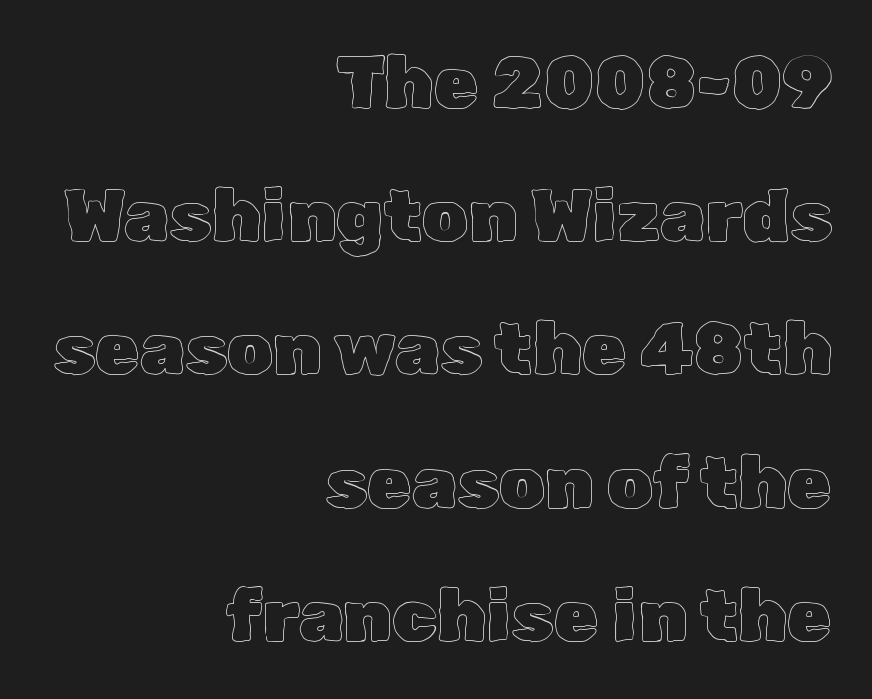
Q: Is the text italic (slanted)? A: No, it is upright.
Q: Is the text underlined? A: No.
Q: How is the paragraph aligned? A: Right-aligned.
Q: Is the spacing between letters normal or unusually wide? A: Normal.
Q: Width (condensed, normal, or wide)? A: Normal.
Q: x-height? A: Medium.
Q: Monospaced? A: No.
